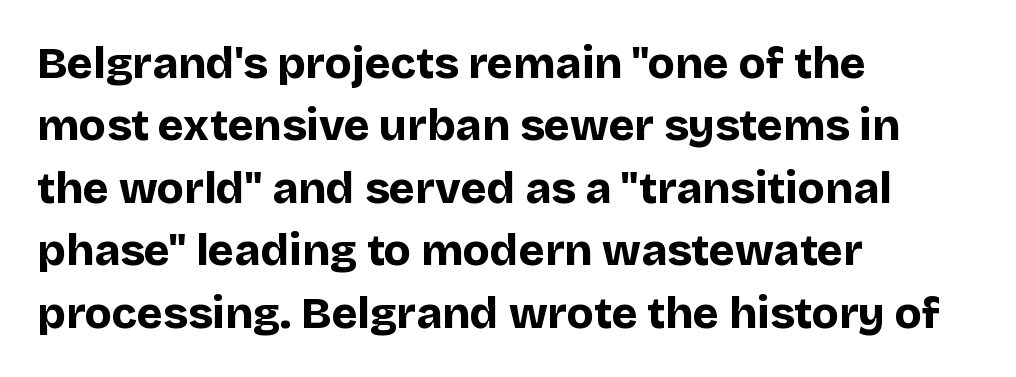
Q: Is the text bold? A: Yes.
Q: Is the text italic (slanted)? A: No, it is upright.
Q: Is the typeface a serif or a sans-serif typeface? A: Sans-serif.
Q: Is the text underlined? A: No.
Q: How is the paragraph aligned? A: Left-aligned.
Q: Is the spacing between letters normal or unusually wide? A: Normal.
Q: Is the spacing between lines tight, normal or loose? A: Normal.
Q: Width (condensed, normal, or wide)? A: Normal.
Q: Stroke contrast? A: Low.
Q: x-height? A: Large.
Q: Monospaced? A: No.
